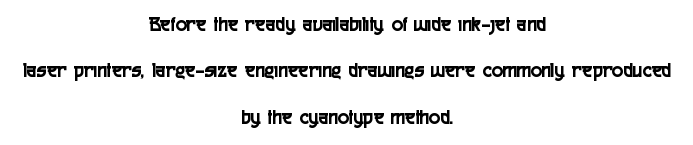
Widely set lines give the paragraph a tall, airy silhouette. Italic? Not at all — the glyphs are vertical. These lines are centered, leaving both edges ragged. What stands out about the letter spacing? Nothing — it is the standard amount.
